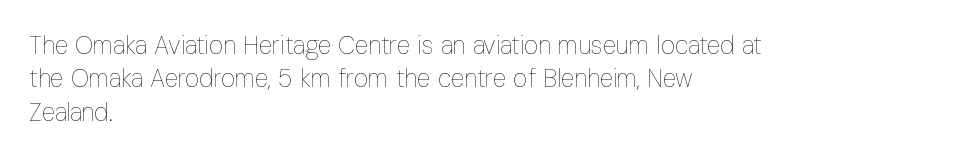
Notice how the stems are strictly vertical — no italics here. Clear beneath every line of the passage. Compared with typical paragraphs, the rows here are spaced about the same. The letters look calm and open, with moderate or lighter stems. Spacing between characters is what you'd get straight out of the box.
